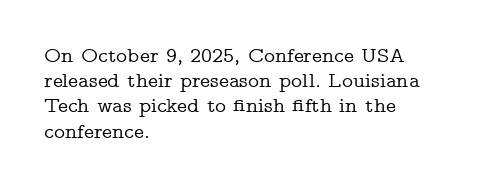
Posture: straight, roman, zero tilt. A clean baseline with only descenders dipping below it. Does the copy run flush right? No — it runs flush left. Tracking value appears to be zero — textbook default spacing.
